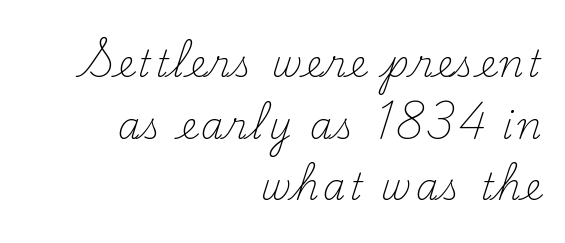
{"bold": "no", "weight": "light", "width": "normal", "stroke_contrast": "medium", "x_height": "small", "monospaced": "no", "underline": "no", "align": "right", "line_spacing_ratio": 1.71, "glyph_px": 36}
